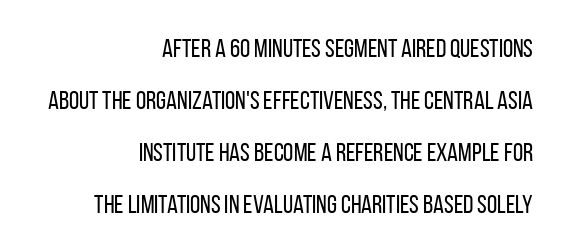
{"italic": "no", "bold": "no", "underline": "no", "align": "right", "line_spacing": "loose", "line_spacing_ratio": 2.0, "letter_spacing": "normal", "letter_spacing_em": 0.0, "glyph_px": 26}
